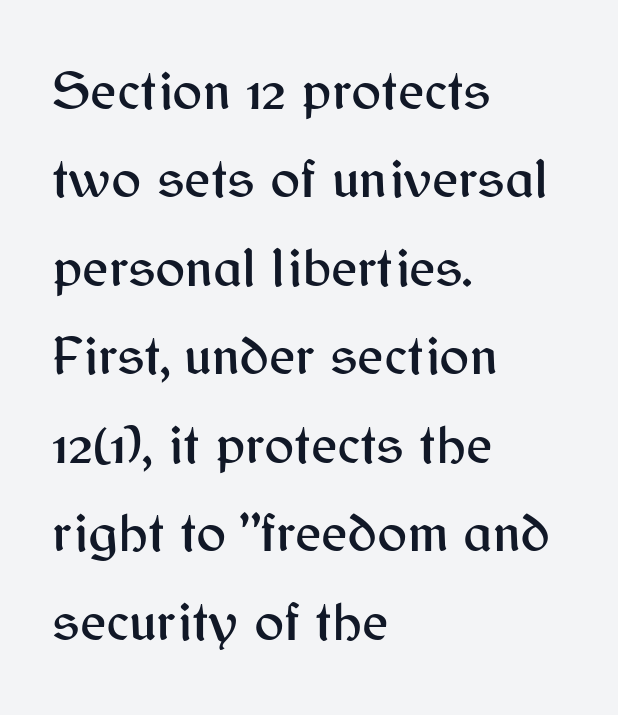
This rendering employs a face without finishing strokes, i.e., a sans-serif. The letters stand upright; this is a roman face. Caption: standard tracking, unaltered. Horizontally, the lines are justified to the leading edge only. Summary of vertical rhythm: regular, with standard interline spacing.
